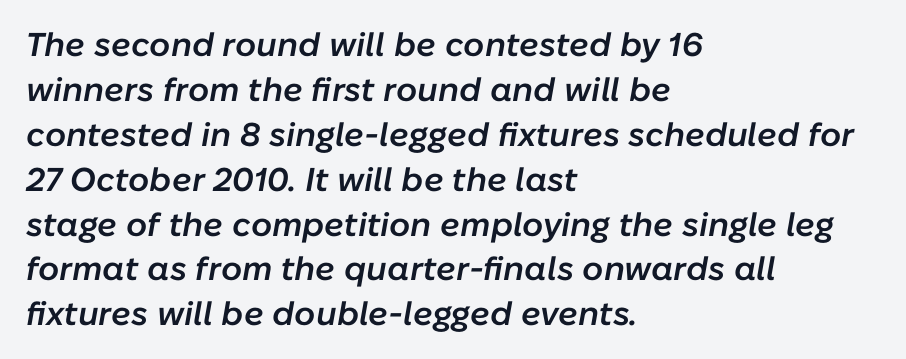
The image shows 33 px semibold type, italic (leaning right); set left-aligned, normal line spacing (1.36x), normal letter spacing, not underlined; low stroke contrast and a medium x-height.
